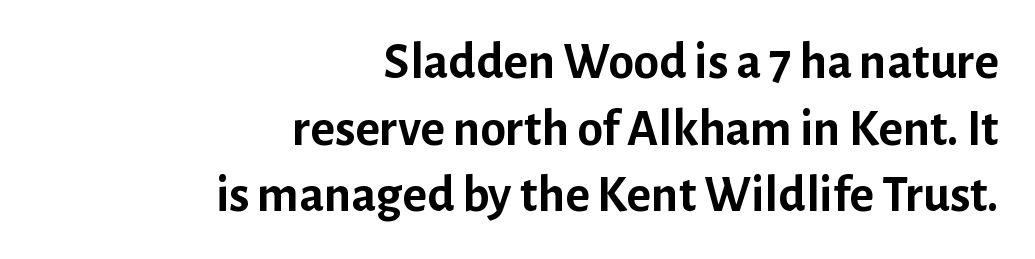
Q: Is the text bold? A: Yes.
Q: Is the text italic (slanted)? A: No, it is upright.
Q: Is the typeface a serif or a sans-serif typeface? A: Sans-serif.
Q: Is the text underlined? A: No.
Q: How is the paragraph aligned? A: Right-aligned.
Q: Is the spacing between letters normal or unusually wide? A: Normal.
Q: Is the spacing between lines tight, normal or loose? A: Normal.
Q: Width (condensed, normal, or wide)? A: Normal.
Q: Stroke contrast? A: Low.
Q: x-height? A: Medium.
Q: Monospaced? A: No.
